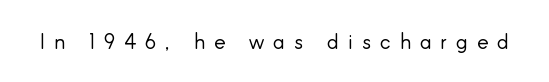
Q: Is the text bold? A: No.
Q: Is the text italic (slanted)? A: No, it is upright.
Q: Is the text underlined? A: No.
Q: Is the spacing between letters normal or unusually wide? A: Unusually wide.
